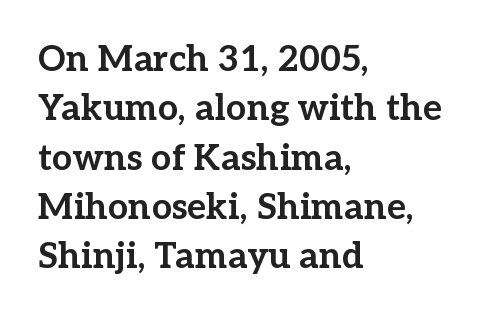
{"serif": "yes", "italic": "no", "bold": "yes", "weight": "bold", "width": "normal", "stroke_contrast": "low", "x_height": "medium", "monospaced": "no", "underline": "no", "align": "left", "line_spacing": "normal", "line_spacing_ratio": 1.37, "letter_spacing": "normal", "letter_spacing_em": 0.0, "glyph_px": 36}
